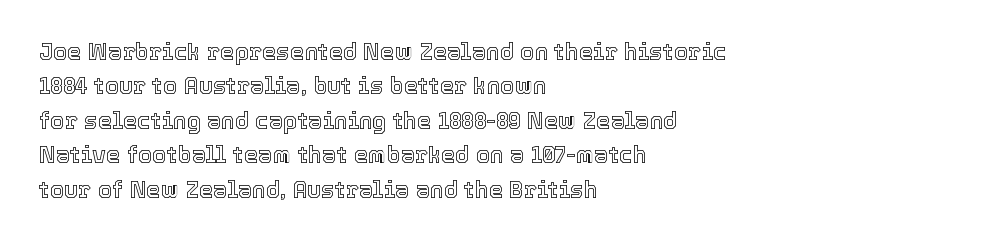
The image shows 23 px text type, upright; set left-aligned, normal line spacing (1.5x), normal letter spacing, not underlined.
